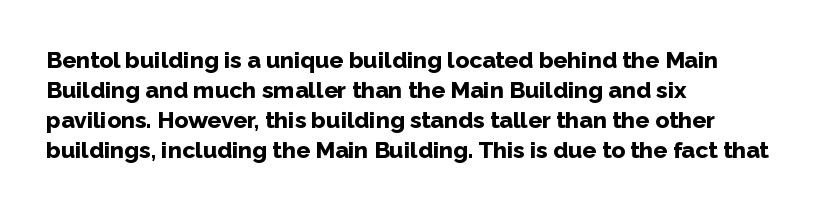
{"italic": "no", "bold": "yes", "underline": "no", "align": "left", "line_spacing": "normal", "line_spacing_ratio": 1.3, "letter_spacing": "normal", "letter_spacing_em": 0.0, "glyph_px": 23}
